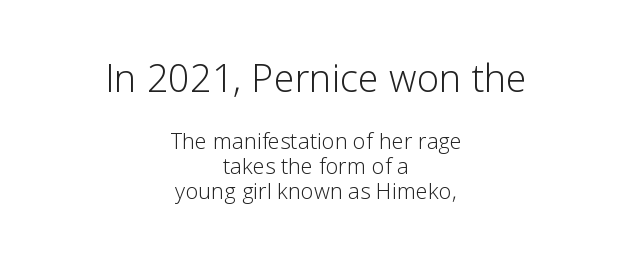
{"serif": "no", "italic": "no", "bold": "no", "weight": "light", "width": "normal", "stroke_contrast": "low", "x_height": "medium", "monospaced": "no", "underline": "no", "align": "center", "line_spacing": "tight", "line_spacing_ratio": 1.14, "letter_spacing": "normal", "letter_spacing_em": 0.0, "larger_block": "first", "size_ratio": 1.73, "glyph_px": 38}
